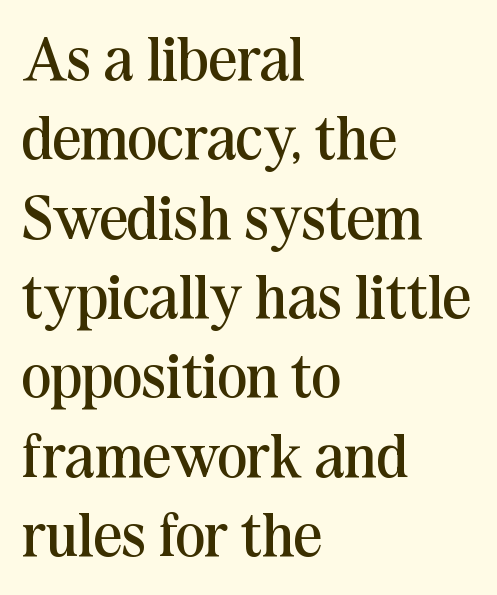
{"serif": "yes", "italic": "no", "bold": "no", "weight": "regular", "width": "normal", "stroke_contrast": "medium", "x_height": "medium", "monospaced": "no", "underline": "no", "align": "left", "line_spacing": "normal", "line_spacing_ratio": 1.28, "letter_spacing": "normal", "letter_spacing_em": 0.0, "glyph_px": 62}
